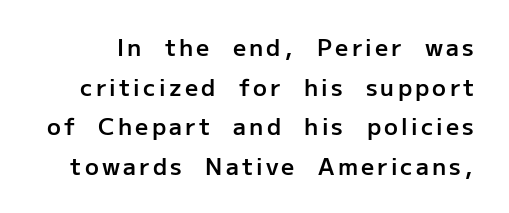
A bit beefed up — I'd call it semibold rather than bold. The glyphs are unaccompanied by any horizontal stroke below them. The lettering stays uniformly vertical, giving the passage a roman look.
